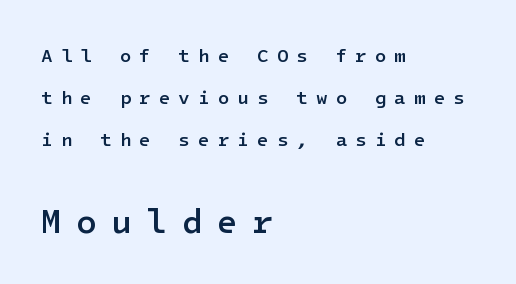
A bare baseline throughout the passage. This sample uses expanded letter spacing, leaving extra air between glyphs. Does the bottom block carry the larger type? Yes, it does. Posture: upright roman. Caption: semibold face, moderately heavy strokes. Short and long lines alike share a common starting point at left.
